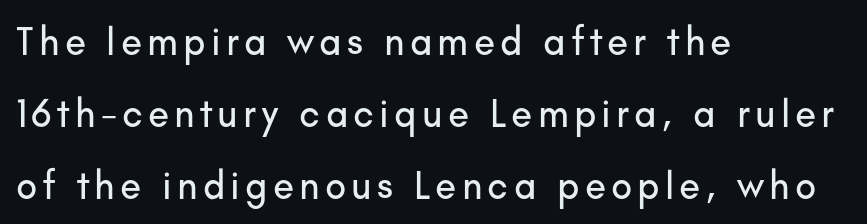
The rendering uses natural spacing where letterforms have individual widths. A typesetter would mark this as roman, not italic. The foot of each line stays bare and open. Serifs: no, the terminals of the letterforms are clean. Is the block centered? No — it sits flush against the left margin.
